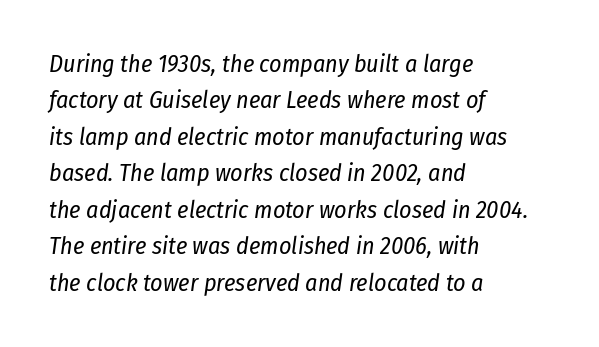
This is oblique type, the kind used for emphasis or titles. Compared with a centered layout, this one pins lines to the left instead. Line spacing here is normal. No extra ink here — the face is not bold. Anything drawn beneath the words? Only blank space. What stands out about the letter spacing? Nothing — it is the standard amount.
